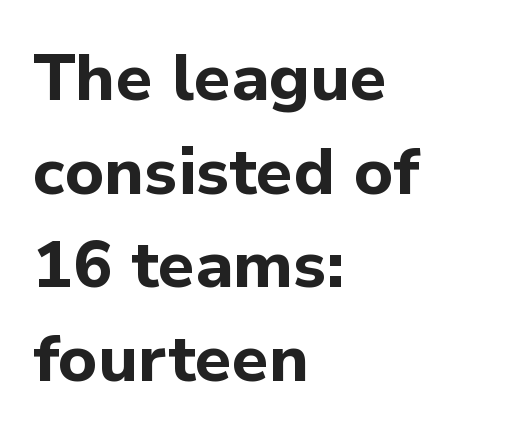
Q: Is the text bold? A: Yes.
Q: Is the text italic (slanted)? A: No, it is upright.
Q: Is the typeface a serif or a sans-serif typeface? A: Sans-serif.
Q: Is the text underlined? A: No.
Q: How is the paragraph aligned? A: Left-aligned.
Q: Is the spacing between letters normal or unusually wide? A: Normal.
Q: Is the spacing between lines tight, normal or loose? A: Normal.
Q: Width (condensed, normal, or wide)? A: Normal.
Q: Stroke contrast? A: Low.
Q: x-height? A: Medium.
Q: Monospaced? A: No.
